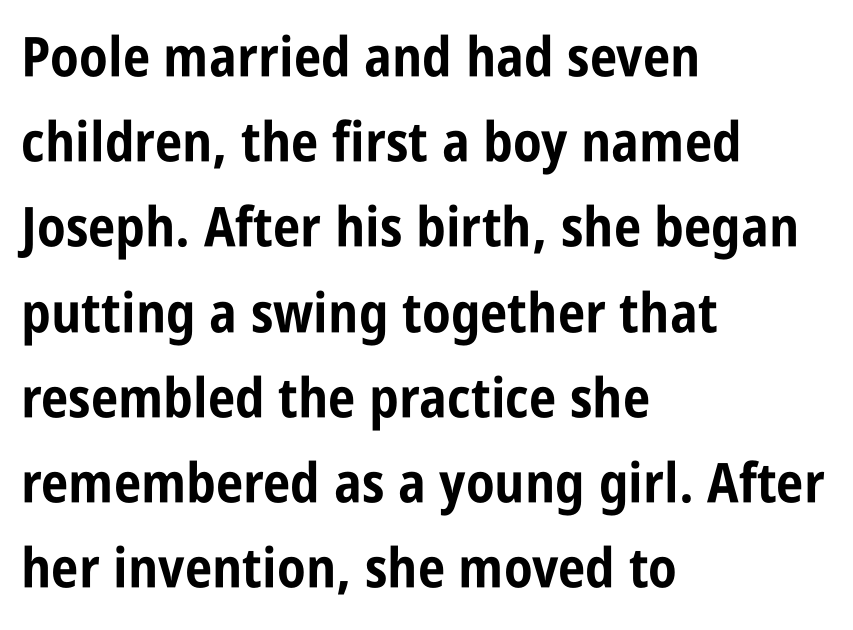
Q: Is the text bold? A: Yes.
Q: Is the text italic (slanted)? A: No, it is upright.
Q: Is the typeface a serif or a sans-serif typeface? A: Sans-serif.
Q: Is the text underlined? A: No.
Q: How is the paragraph aligned? A: Left-aligned.
Q: Is the spacing between letters normal or unusually wide? A: Normal.
Q: Is the spacing between lines tight, normal or loose? A: Normal.
Q: Width (condensed, normal, or wide)? A: Condensed.
Q: Stroke contrast? A: Low.
Q: x-height? A: Large.
Q: Monospaced? A: No.
